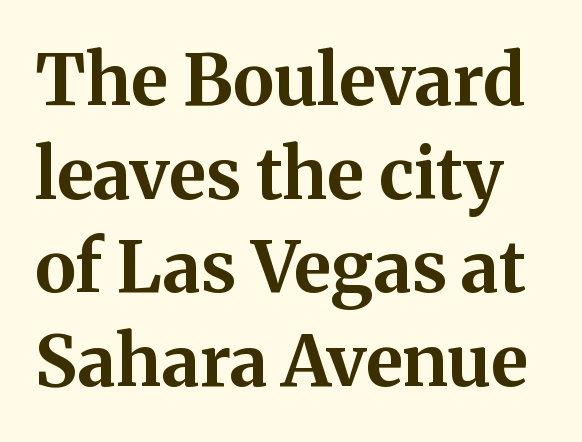
Q: Is the text bold? A: Yes.
Q: Is the text italic (slanted)? A: No, it is upright.
Q: Is the typeface a serif or a sans-serif typeface? A: Serif.
Q: Is the text underlined? A: No.
Q: Is the spacing between letters normal or unusually wide? A: Normal.
Q: Is the spacing between lines tight, normal or loose? A: Normal.
Q: Width (condensed, normal, or wide)? A: Normal.
Q: Stroke contrast? A: Medium.
Q: x-height? A: Medium.
Q: Monospaced? A: No.
